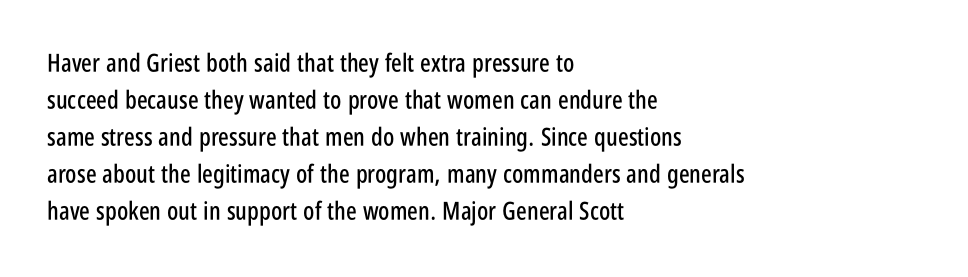
Q: Is the text italic (slanted)? A: No, it is upright.
Q: Is the text underlined? A: No.
Q: How is the paragraph aligned? A: Left-aligned.
Q: Is the spacing between letters normal or unusually wide? A: Normal.
Q: Is the spacing between lines tight, normal or loose? A: Normal.
